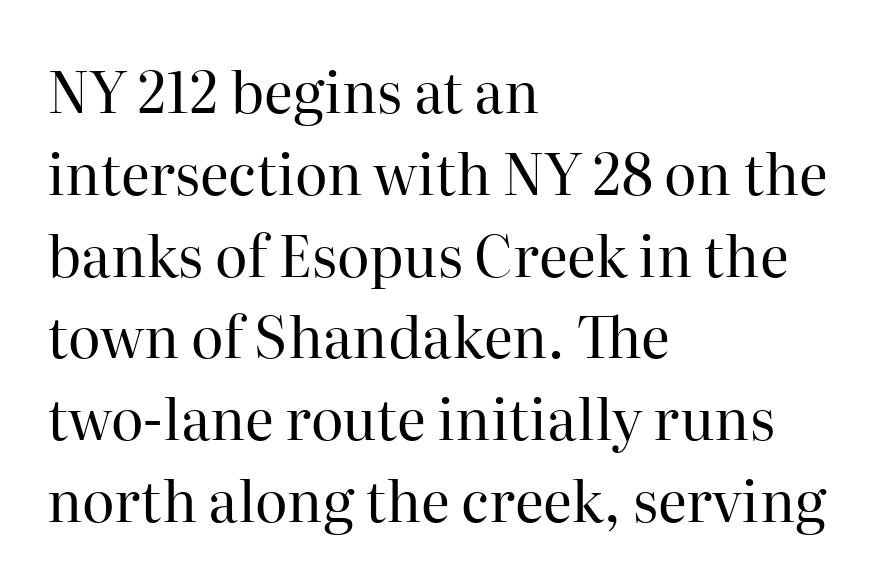
This sample keeps an unexceptional amount of space between lines. Looks like regular typesetting: each glyph gets only the width it needs. Check the space under the baseline: it is left empty. The line texture is even and compact thanks to regular tracking. Every stem runs plumb, perpendicular to the baseline. Unbolded letterforms with no extra heft.
